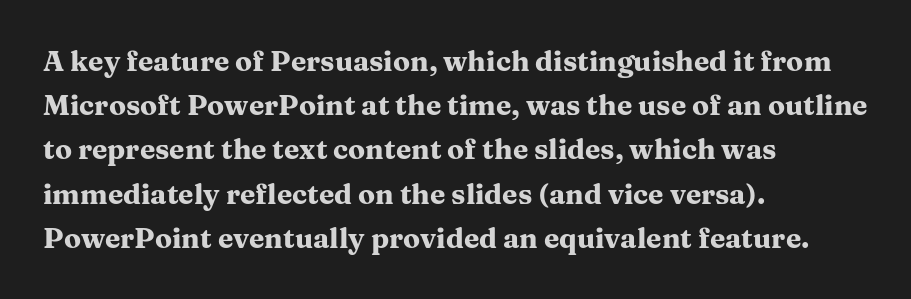
Q: Is the text bold? A: Yes.
Q: Is the text italic (slanted)? A: No, it is upright.
Q: Is the typeface a serif or a sans-serif typeface? A: Serif.
Q: Is the text underlined? A: No.
Q: How is the paragraph aligned? A: Left-aligned.
Q: Is the spacing between letters normal or unusually wide? A: Normal.
Q: Is the spacing between lines tight, normal or loose? A: Normal.
Q: Width (condensed, normal, or wide)? A: Wide.
Q: Stroke contrast? A: Medium.
Q: x-height? A: Medium.
Q: Monospaced? A: No.
